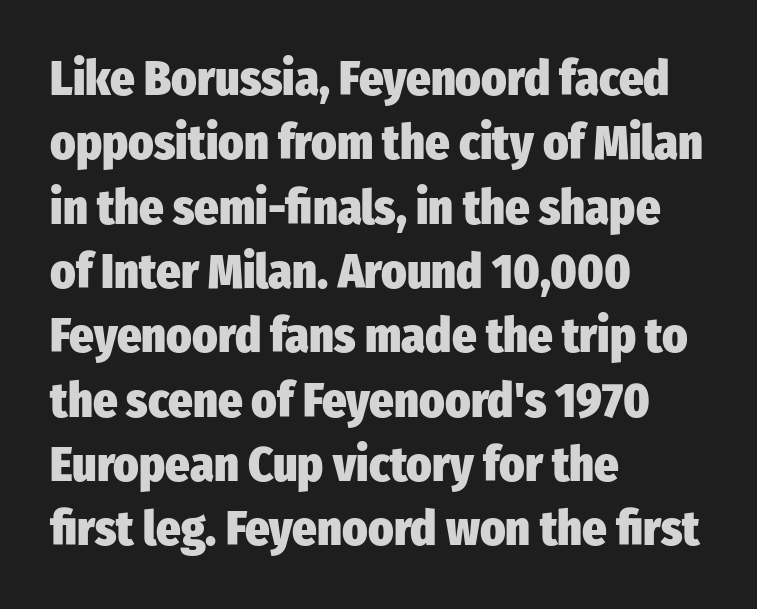
Varying glyph widths throughout — classic text-font behaviour. Honestly, there is no underline to notice here at all. You'd pick this weight for a headline — it's a proper bold. One glance says typical: line gaps are just what's usual. Nothing sits at the stroke ends, so this counts as sans-serif. Notice how the passage keeps a crisp vertical edge on the left only.
